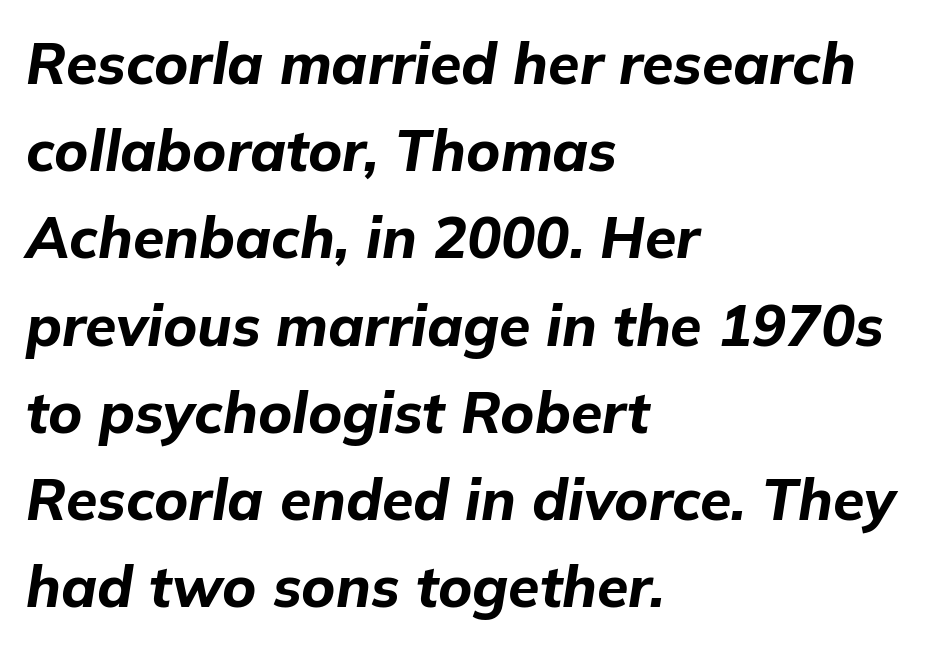
Q: Is the text bold? A: Yes.
Q: Is the text italic (slanted)? A: Yes, it leans right by about 9 degrees.
Q: Is the text underlined? A: No.
Q: How is the paragraph aligned? A: Left-aligned.
Q: Is the spacing between letters normal or unusually wide? A: Normal.
Q: Is the spacing between lines tight, normal or loose? A: Normal.
Q: Width (condensed, normal, or wide)? A: Normal.
Q: Stroke contrast? A: Low.
Q: x-height? A: Medium.
Q: Monospaced? A: No.
